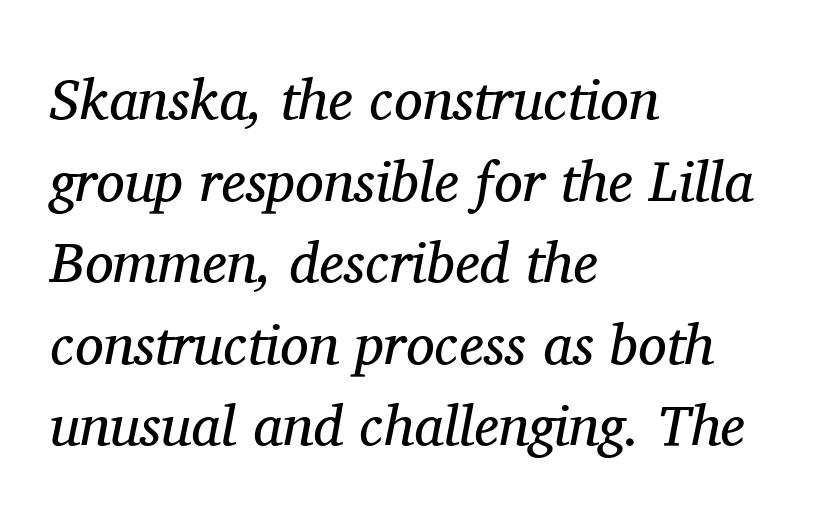
The image shows 57 px regular-weight serif type, italic (leaning right); set left-aligned, normal line spacing (1.43x), normal letter spacing, not underlined; medium stroke contrast and a medium x-height.
